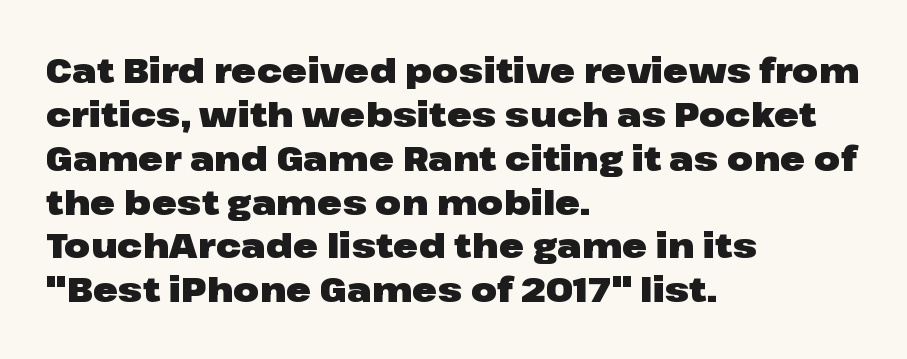
The image shows 34 px heavy, wide sans-serif type, upright; set left-aligned, normal line spacing (1.29x), normal letter spacing, not underlined; low stroke contrast and a medium x-height.
